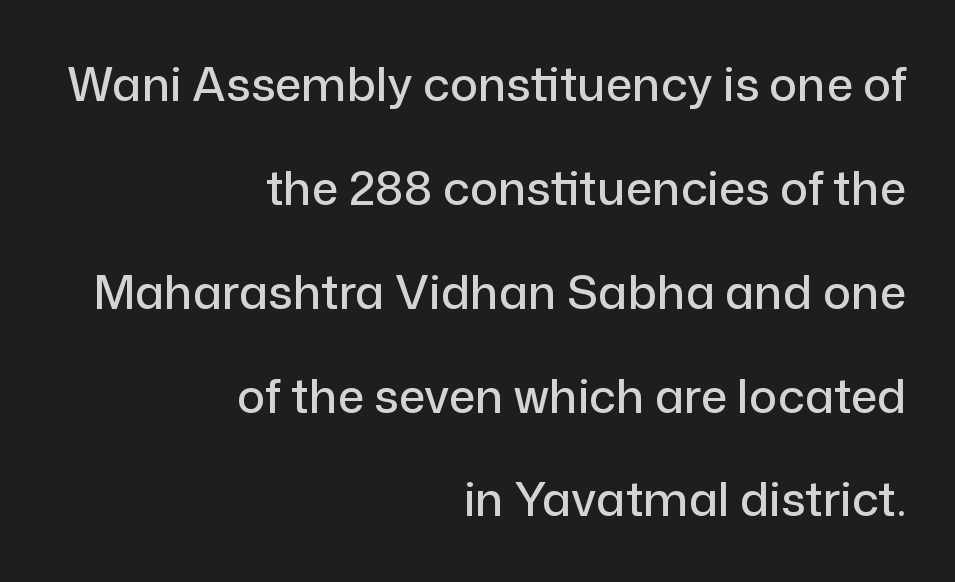
{"serif": "no", "italic": "no", "width": "normal", "stroke_contrast": "low", "x_height": "medium", "monospaced": "no", "underline": "no", "align": "right", "line_spacing": "loose", "line_spacing_ratio": 2.21, "letter_spacing": "normal", "letter_spacing_em": 0.0, "glyph_px": 47}
